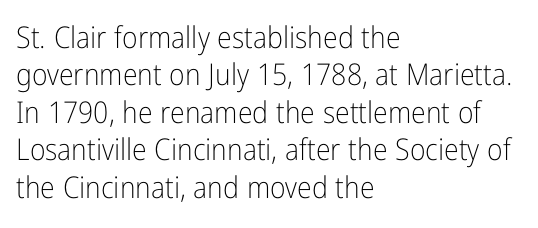
{"serif": "no", "italic": "no", "bold": "no", "weight": "light", "width": "condensed", "stroke_contrast": "low", "x_height": "medium", "monospaced": "no", "underline": "no", "align": "left", "line_spacing": "normal", "line_spacing_ratio": 1.25, "letter_spacing": "normal", "letter_spacing_em": 0.0, "glyph_px": 30}
